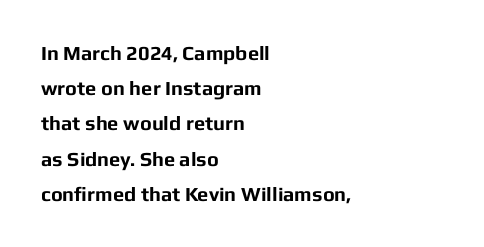
{"italic": "no", "bold": "yes", "underline": "no", "align": "left", "line_spacing_ratio": 1.76, "letter_spacing": "normal", "letter_spacing_em": 0.0, "glyph_px": 20}
